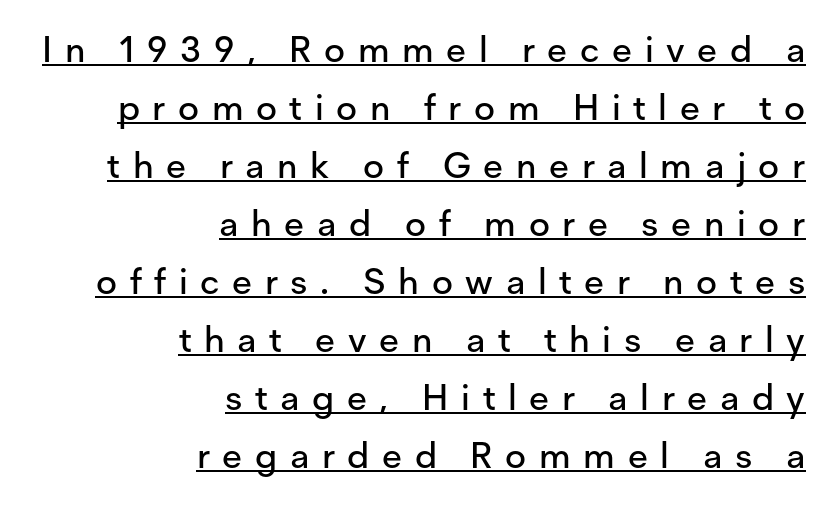
Q: Is the text italic (slanted)? A: No, it is upright.
Q: Is the typeface a serif or a sans-serif typeface? A: Sans-serif.
Q: Is the text underlined? A: Yes.
Q: How is the paragraph aligned? A: Right-aligned.
Q: Is the spacing between letters normal or unusually wide? A: Unusually wide.
Q: Is the spacing between lines tight, normal or loose? A: Normal.
Q: Width (condensed, normal, or wide)? A: Normal.
Q: Stroke contrast? A: Low.
Q: x-height? A: Medium.
Q: Monospaced? A: No.
